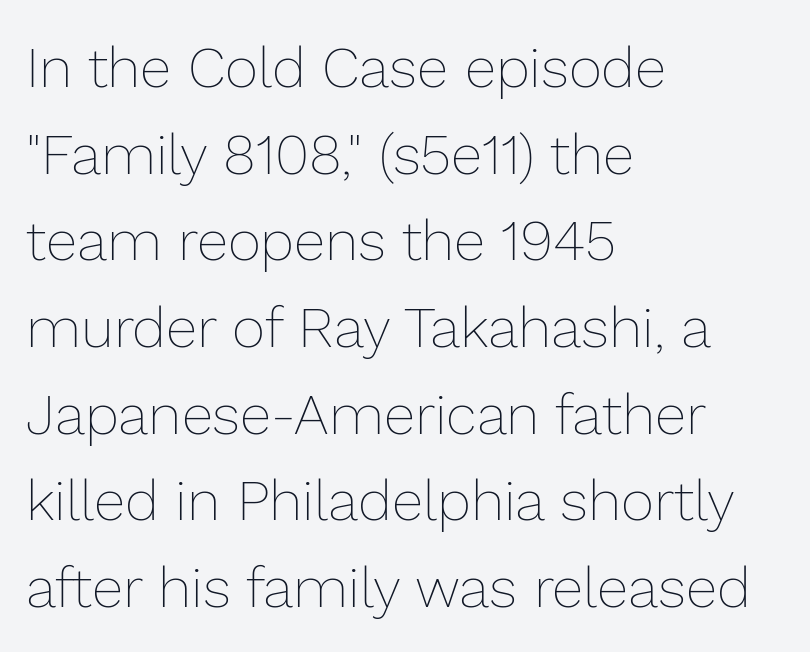
The image shows 57 px thin type, upright; set left-aligned, normal line spacing (1.52x), normal letter spacing, not underlined; low stroke contrast and a medium x-height.
